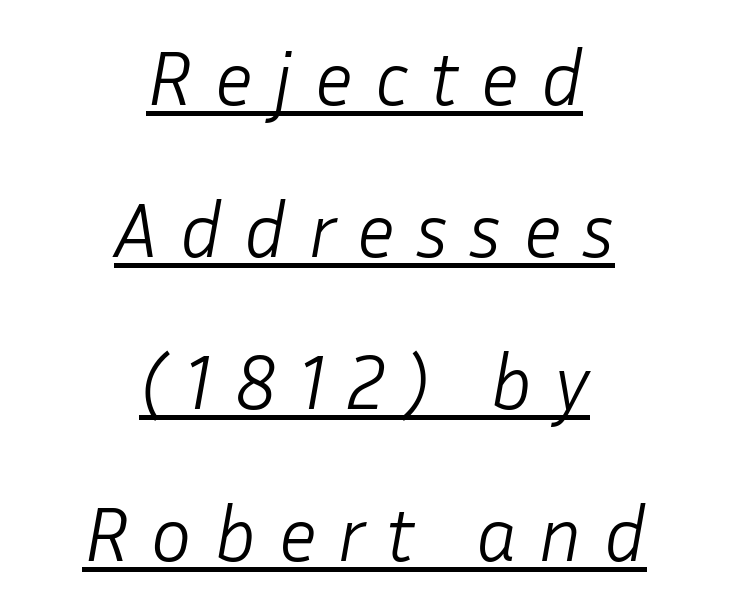
No heavy texture on the line: the type isn't bold. The rag falls on both sides of this text block equally. Successive baselines arrive slowly, with a big drop between each. The rendering uses natural spacing where letterforms have individual widths. Designer's note — italics engaged.
